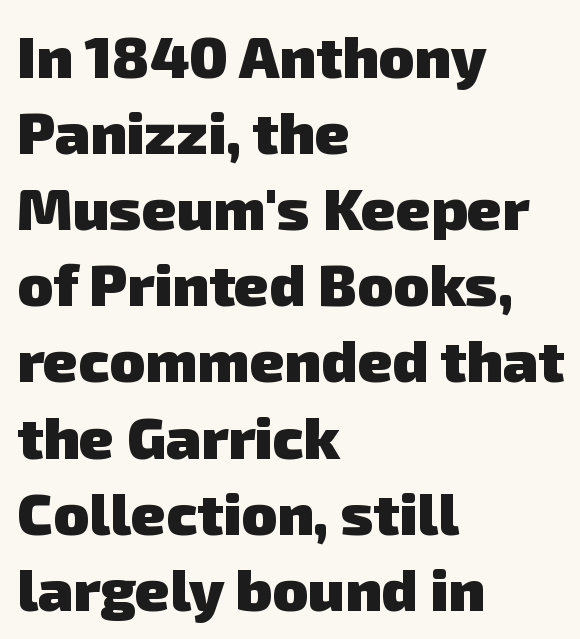
The space between consecutive lines is moderate. Check under the words: just untouched page. Does the type have serifs? No, each stem ends abruptly. Strokes here are thick enough to call this a true bold. Line beginnings align vertically; line endings do not.
